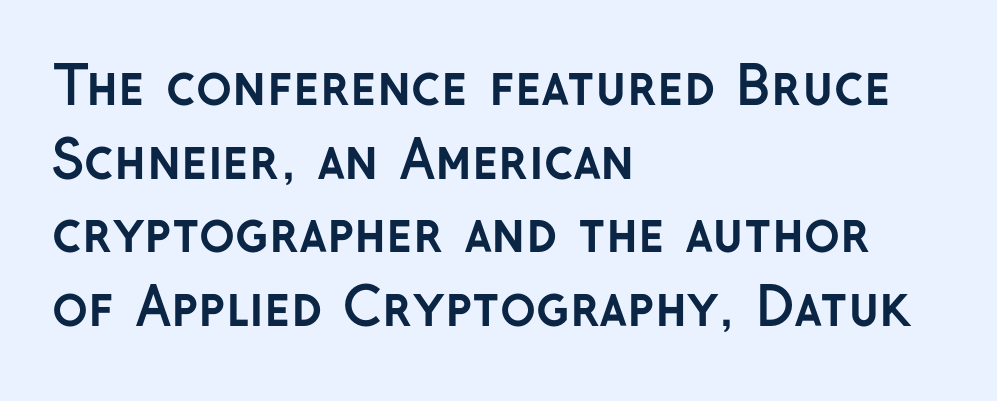
The image shows 53 px semibold sans-serif type, upright; set left-aligned, normal line spacing (1.39x), normal letter spacing, not underlined; low stroke contrast and a medium x-height.
